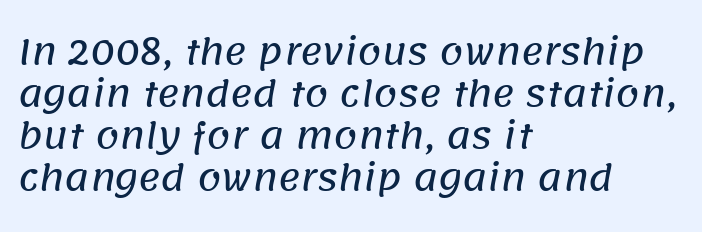
Each word holds together tightly as a unit, with standard inter-letter gaps. Letterform terminals end flat and unadorned throughout the passage. The compositor pushed each line to the left boundary. These lines are rendered in a variable-pitch font.
